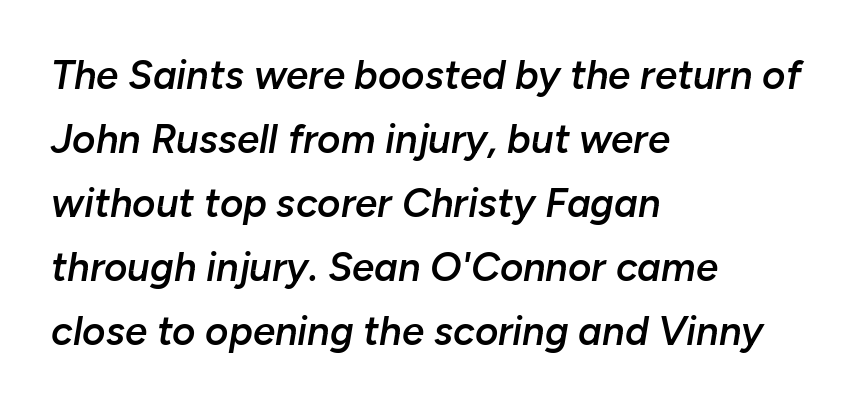
The image shows 40 px semibold type, italic (leaning right); set left-aligned, normal line spacing (1.6x), normal letter spacing, not underlined; low stroke contrast and a medium x-height.
